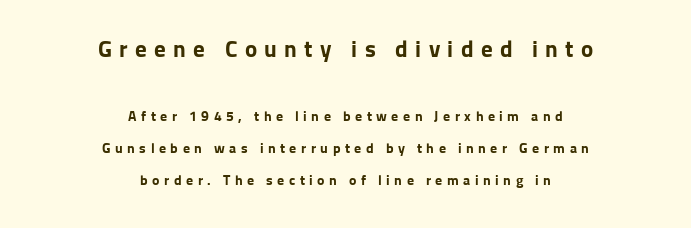
Q: Is the text bold? A: Yes.
Q: Is the text italic (slanted)? A: No, it is upright.
Q: Is the text underlined? A: No.
Q: How is the paragraph aligned? A: Centered.
Q: Is the spacing between letters normal or unusually wide? A: Unusually wide.
Q: Is the spacing between lines tight, normal or loose? A: Loose.
Q: Which block of text is set in a larger size, the first (top) or the second (bottom)? A: The first (top) one.
